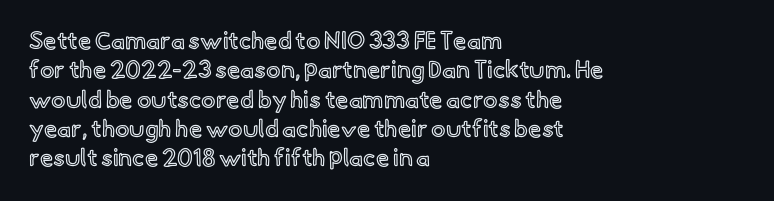
Q: Is the text italic (slanted)? A: No, it is upright.
Q: Is the text underlined? A: No.
Q: How is the paragraph aligned? A: Left-aligned.
Q: Is the spacing between letters normal or unusually wide? A: Normal.
